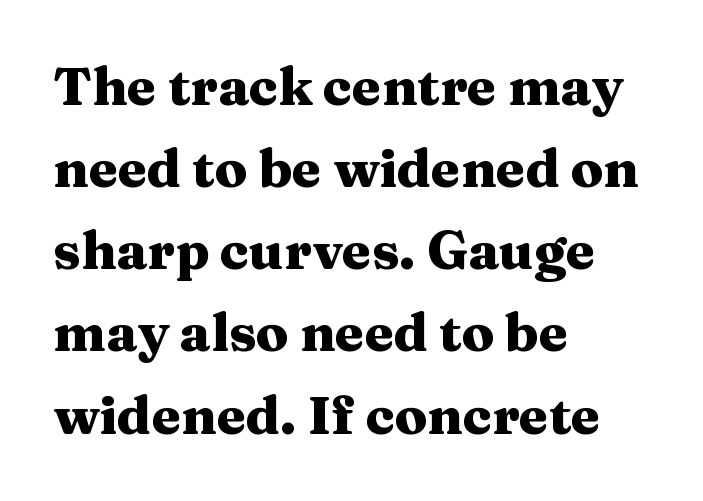
Q: Is the text bold? A: Yes.
Q: Is the text italic (slanted)? A: No, it is upright.
Q: Is the typeface a serif or a sans-serif typeface? A: Serif.
Q: Is the text underlined? A: No.
Q: How is the paragraph aligned? A: Left-aligned.
Q: Is the spacing between letters normal or unusually wide? A: Normal.
Q: Is the spacing between lines tight, normal or loose? A: Normal.
Q: Width (condensed, normal, or wide)? A: Wide.
Q: Stroke contrast? A: Medium.
Q: x-height? A: Medium.
Q: Monospaced? A: No.
